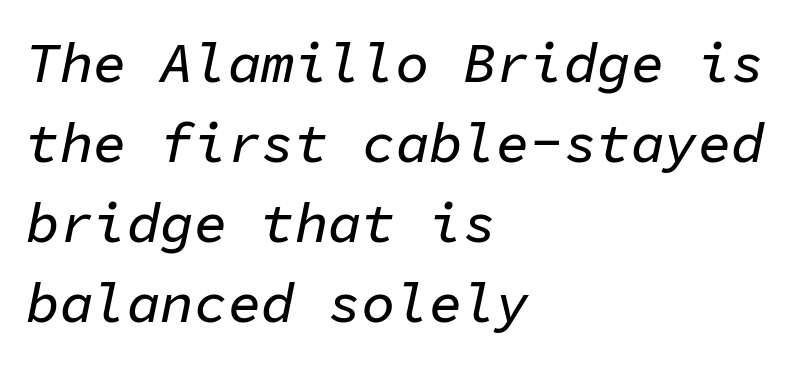
These lines are rendered in a fixed-pitch font. The space between consecutive lines is moderate. The rendering keeps characters at their native spacing. Quick note: italic. Horizontal alignment here is leftward, the default for most running prose. Decoration check: the copy has no underline.
